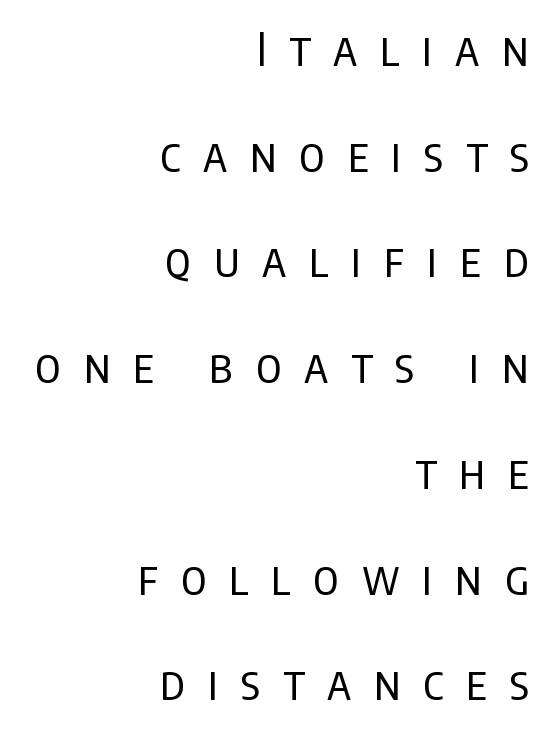
Q: Is the text bold? A: No.
Q: Is the text italic (slanted)? A: No, it is upright.
Q: Is the typeface a serif or a sans-serif typeface? A: Sans-serif.
Q: Is the text underlined? A: No.
Q: How is the paragraph aligned? A: Right-aligned.
Q: Is the spacing between letters normal or unusually wide? A: Unusually wide.
Q: Is the spacing between lines tight, normal or loose? A: Loose.
Q: Width (condensed, normal, or wide)? A: Condensed.
Q: Stroke contrast? A: Low.
Q: x-height? A: Large.
Q: Monospaced? A: No.
